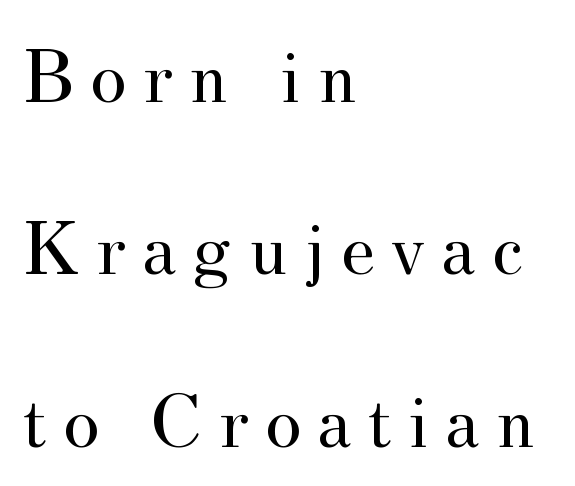
{"serif": "yes", "italic": "no", "bold": "no", "weight": "regular", "width": "normal", "stroke_contrast": "medium", "x_height": "small", "monospaced": "no", "underline": "no", "align": "left", "line_spacing": "loose", "line_spacing_ratio": 2.21, "letter_spacing": "wide", "letter_spacing_em": 0.21, "glyph_px": 78}
